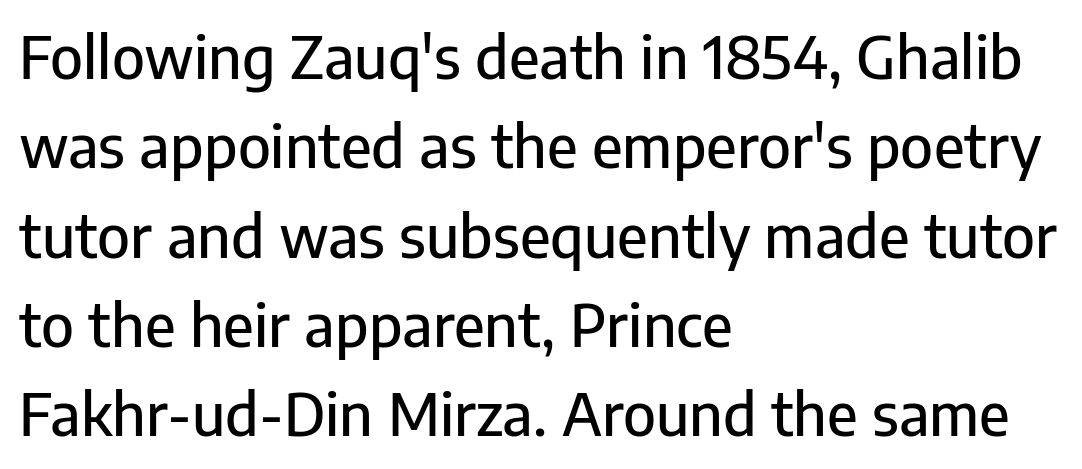
The image shows 58 px sans-serif type, upright; set left-aligned, normal line spacing (1.54x), normal letter spacing, not underlined; low stroke contrast and a medium x-height.
